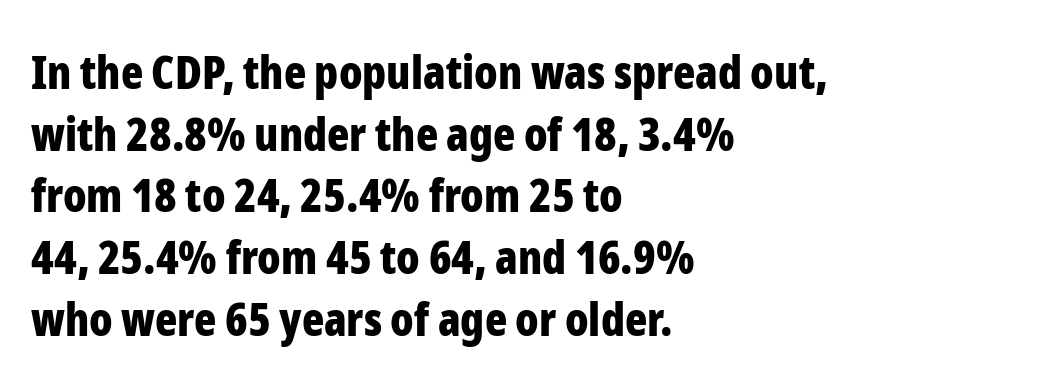
The image shows 46 px bold, condensed sans-serif type, upright; set left-aligned, normal line spacing (1.34x), normal letter spacing, not underlined; low stroke contrast and a medium x-height.
